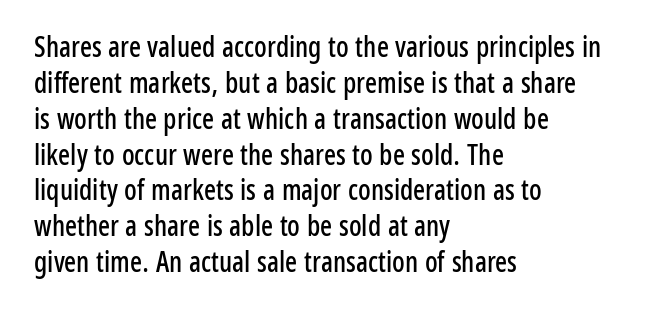
Q: Is the text italic (slanted)? A: No, it is upright.
Q: Is the typeface a serif or a sans-serif typeface? A: Sans-serif.
Q: Is the text underlined? A: No.
Q: How is the paragraph aligned? A: Left-aligned.
Q: Is the spacing between letters normal or unusually wide? A: Normal.
Q: Is the spacing between lines tight, normal or loose? A: Normal.
Q: Width (condensed, normal, or wide)? A: Condensed.
Q: Stroke contrast? A: Low.
Q: x-height? A: Medium.
Q: Monospaced? A: No.
